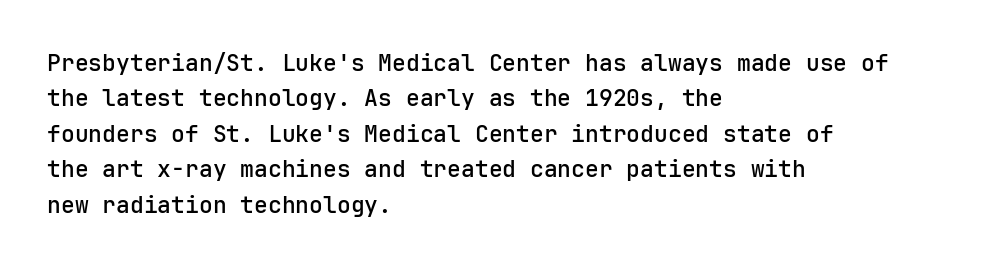
{"italic": "no", "bold": "semi", "underline": "no", "align": "left", "line_spacing": "normal", "line_spacing_ratio": 1.54, "letter_spacing": "normal", "letter_spacing_em": 0.0, "glyph_px": 23}
